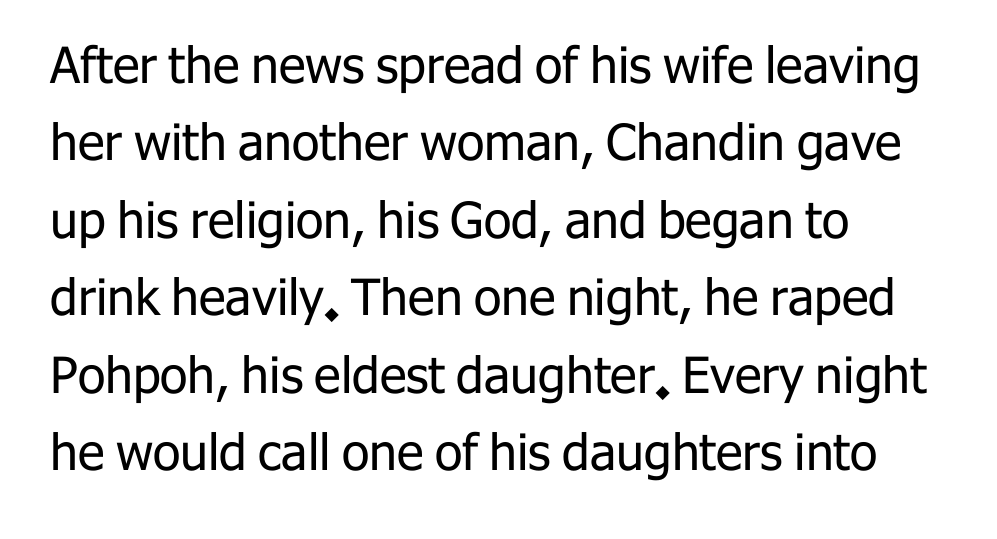
{"serif": "no", "italic": "no", "bold": "no", "weight": "regular", "width": "normal", "stroke_contrast": "low", "x_height": "medium", "monospaced": "no", "underline": "no", "align": "left", "line_spacing": "normal", "line_spacing_ratio": 1.55, "letter_spacing": "normal", "letter_spacing_em": 0.0, "glyph_px": 50}
